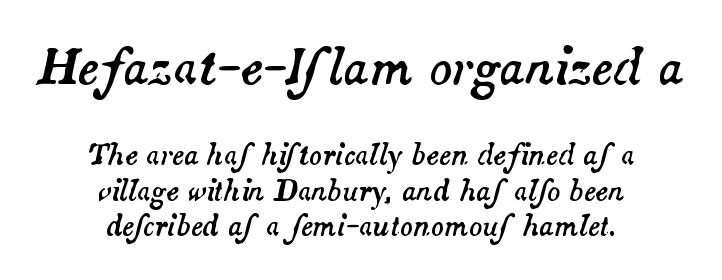
A student would call this center alignment; a typographer would say set centered. The foot of each line stays bare and open. Bigger letters appear in the top chunk; the bottom chunk is reduced. The designer left line spacing at the default.
